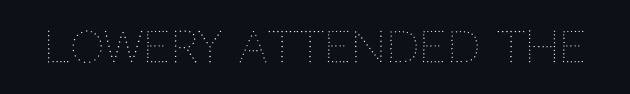
Q: Is the text bold? A: No.
Q: Is the text italic (slanted)? A: No, it is upright.
Q: Is the text underlined? A: No.
Q: Is the spacing between letters normal or unusually wide? A: Normal.
Q: Width (condensed, normal, or wide)? A: Normal.
Q: Stroke contrast? A: Medium.
Q: x-height? A: Large.
Q: Monospaced? A: No.
